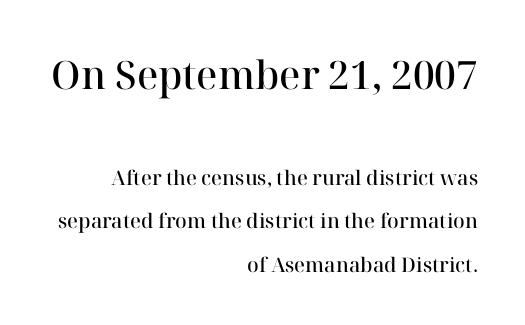
Q: Is the text bold? A: Semi-bold.
Q: Is the text italic (slanted)? A: No, it is upright.
Q: Is the typeface a serif or a sans-serif typeface? A: Serif.
Q: Is the text underlined? A: No.
Q: How is the paragraph aligned? A: Right-aligned.
Q: Is the spacing between letters normal or unusually wide? A: Normal.
Q: Is the spacing between lines tight, normal or loose? A: Loose.
Q: Which block of text is set in a larger size, the first (top) or the second (bottom)? A: The first (top) one.
Q: Width (condensed, normal, or wide)? A: Normal.
Q: Stroke contrast? A: High.
Q: x-height? A: Medium.
Q: Monospaced? A: No.
